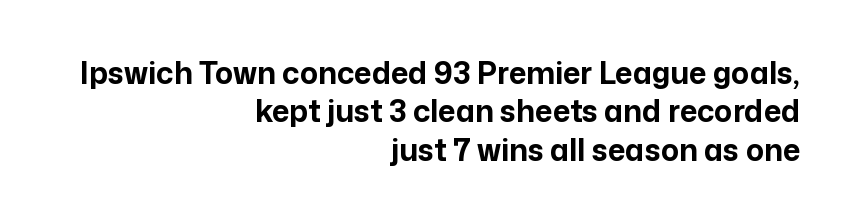
Q: Is the text bold? A: Yes.
Q: Is the text italic (slanted)? A: No, it is upright.
Q: Is the typeface a serif or a sans-serif typeface? A: Sans-serif.
Q: Is the text underlined? A: No.
Q: How is the paragraph aligned? A: Right-aligned.
Q: Is the spacing between letters normal or unusually wide? A: Normal.
Q: Is the spacing between lines tight, normal or loose? A: Normal.
Q: Width (condensed, normal, or wide)? A: Normal.
Q: Stroke contrast? A: Low.
Q: x-height? A: Medium.
Q: Monospaced? A: No.
